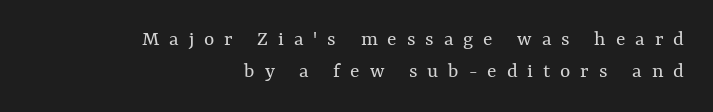
Compared with typical body copy, the letter spacing here is much looser. Visually the block forms a straight wall on the right and a jagged coastline on the left. The characters are drawn with everyday or finer stroke widths. The area under the type is left untouched.
